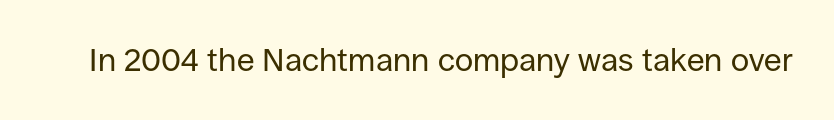
{"serif": "no", "italic": "no", "bold": "no", "weight": "regular", "width": "normal", "stroke_contrast": "low", "x_height": "large", "monospaced": "no", "underline": "no", "letter_spacing": "normal", "letter_spacing_em": 0.0, "glyph_px": 32}
